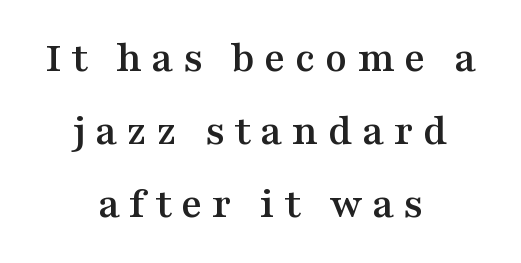
The letters stand upright; this is a roman face. This sample has the flowing, uneven cadence of proportional lettering. Check the space under the baseline: it is left empty. Horizontal bands of white between lines are of average thickness. Is the block centered? Yes — each line is placed symmetrically about the middle.
